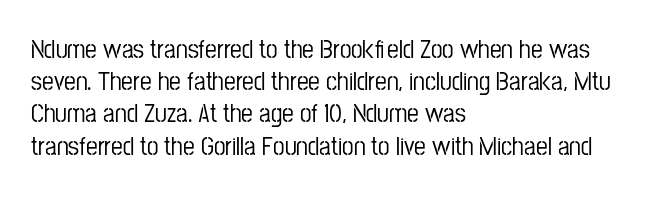
{"italic": "no", "underline": "no", "align": "left", "line_spacing_ratio": 1.24, "letter_spacing": "normal", "letter_spacing_em": 0.0, "glyph_px": 26}
